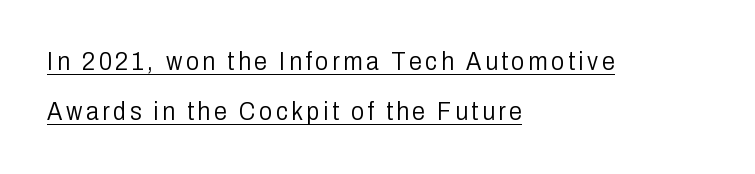
{"italic": "no", "bold": "no", "underline": "yes", "align": "left", "line_spacing": "loose", "line_spacing_ratio": 1.93, "glyph_px": 26}
